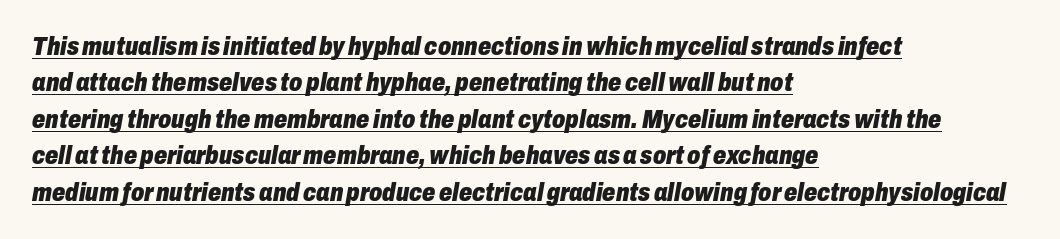
The image shows 26 px bold type, italic (leaning right); set left-aligned, normal line spacing (1.4x), normal letter spacing, underlined.
